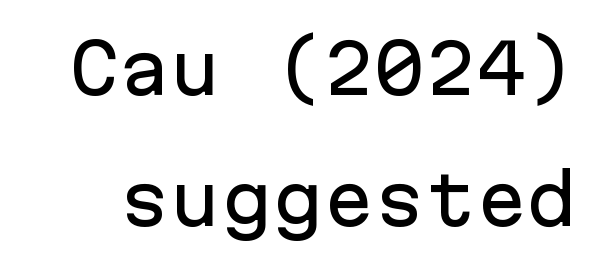
Q: Is the text italic (slanted)? A: No, it is upright.
Q: Is the typeface a serif or a sans-serif typeface? A: Sans-serif.
Q: Is the text underlined? A: No.
Q: Is the spacing between letters normal or unusually wide? A: Normal.
Q: Is the spacing between lines tight, normal or loose? A: Loose.
Q: Width (condensed, normal, or wide)? A: Normal.
Q: Stroke contrast? A: Low.
Q: x-height? A: Medium.
Q: Monospaced? A: Yes.
